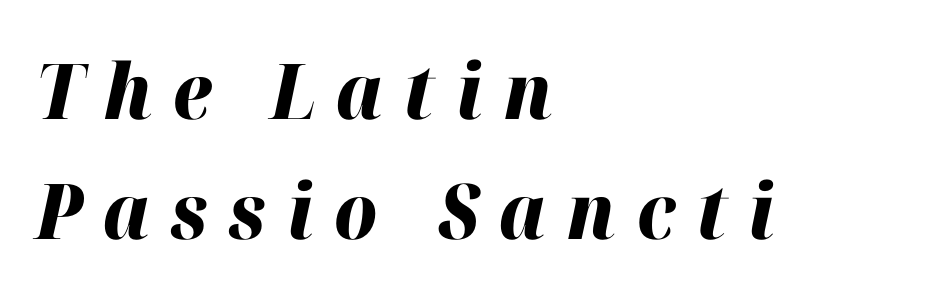
The image shows 77 px heavy type, italic (leaning right); set left-aligned, normal line spacing (1.56x), unusually wide letter spacing (+0.27 em), not underlined; high stroke contrast and a medium x-height.
